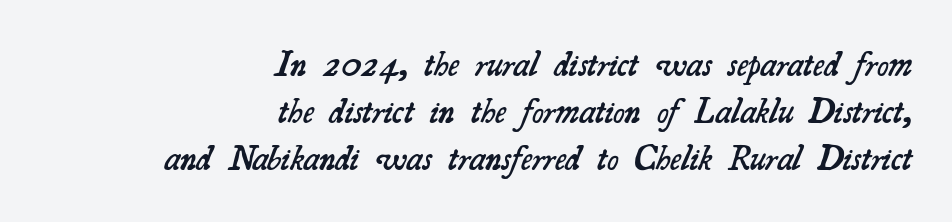
{"serif": "yes", "bold": "semi", "weight": "semibold", "width": "normal", "stroke_contrast": "medium", "x_height": "small", "monospaced": "no", "underline": "no", "align": "right", "line_spacing": "normal", "line_spacing_ratio": 1.34, "letter_spacing": "normal", "letter_spacing_em": 0.0, "glyph_px": 35}
